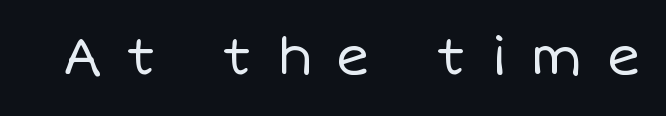
Q: Is the text bold? A: No.
Q: Is the text italic (slanted)? A: No, it is upright.
Q: Is the text underlined? A: No.
Q: Is the spacing between letters normal or unusually wide? A: Unusually wide.
Q: Width (condensed, normal, or wide)? A: Normal.
Q: Stroke contrast? A: Low.
Q: x-height? A: Large.
Q: Monospaced? A: No.
